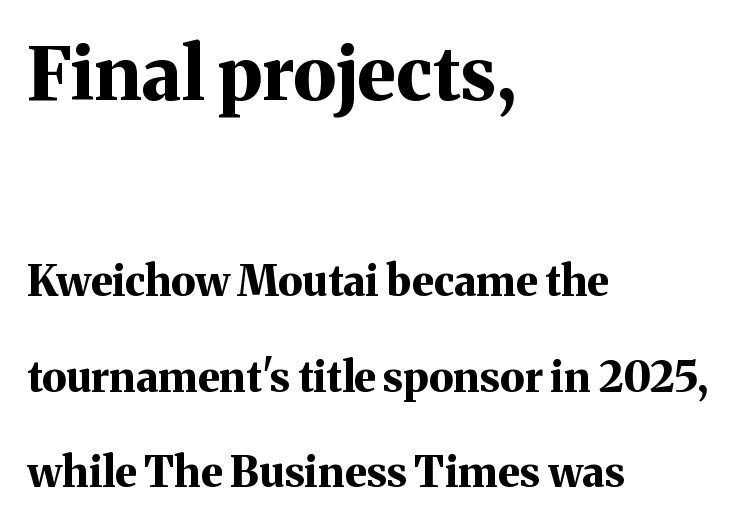
A typesetter would call this zero additional tracking. Type without underlining. Here the first block reads like a headline and the second like body copy. Line beginnings align vertically; line endings do not.
